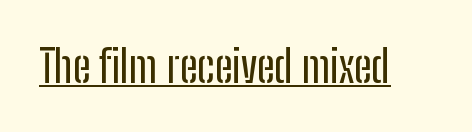
Q: Is the text italic (slanted)? A: No, it is upright.
Q: Is the typeface a serif or a sans-serif typeface? A: Sans-serif.
Q: Is the text underlined? A: Yes.
Q: Is the spacing between letters normal or unusually wide? A: Normal.
Q: Width (condensed, normal, or wide)? A: Condensed.
Q: Stroke contrast? A: Low.
Q: x-height? A: Medium.
Q: Monospaced? A: No.
